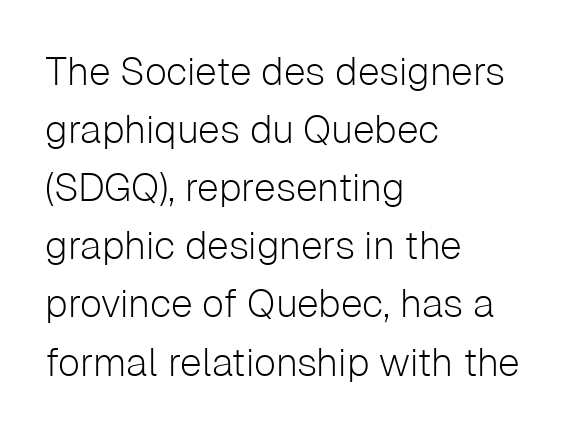
{"serif": "no", "italic": "no", "bold": "no", "weight": "light", "width": "normal", "stroke_contrast": "low", "x_height": "medium", "monospaced": "no", "underline": "no", "align": "left", "line_spacing": "normal", "line_spacing_ratio": 1.49, "letter_spacing": "normal", "letter_spacing_em": 0.0, "glyph_px": 39}
